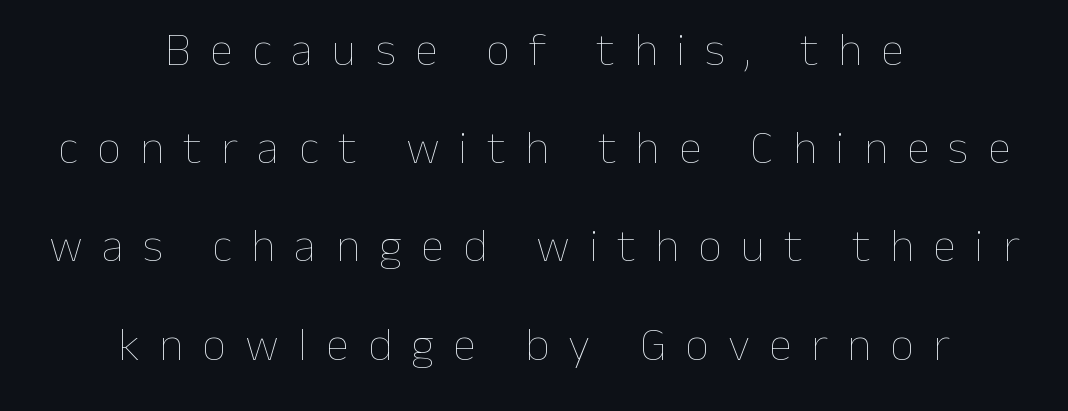
{"italic": "no", "bold": "no", "weight": "thin", "width": "normal", "stroke_contrast": "low", "x_height": "medium", "monospaced": "no", "underline": "no", "align": "center", "line_spacing": "loose", "line_spacing_ratio": 2.09, "letter_spacing": "wide", "letter_spacing_em": 0.41, "glyph_px": 47}
